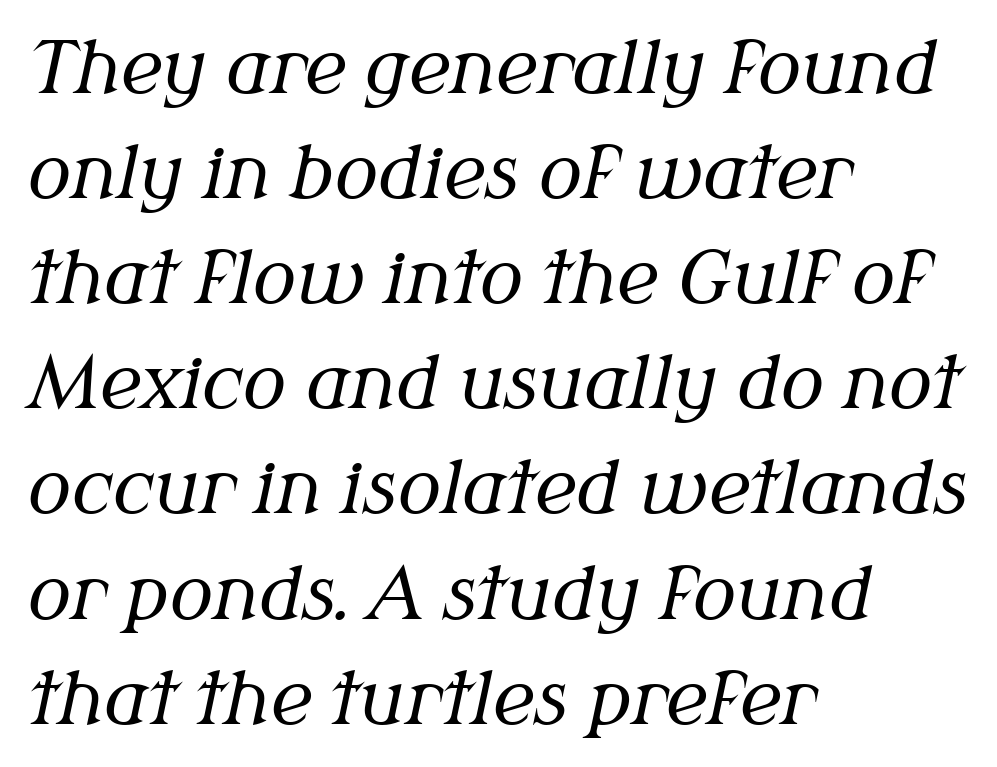
Caption: standard tracking, unaltered. Varying glyph widths throughout — classic text-font behaviour. Notice how the passage keeps a crisp vertical edge on the left only. The letters carry serifs — small finishing strokes at the ends of their stems. Any mark beneath the type? The region is blank. The characters are drawn with everyday or finer stroke widths.
